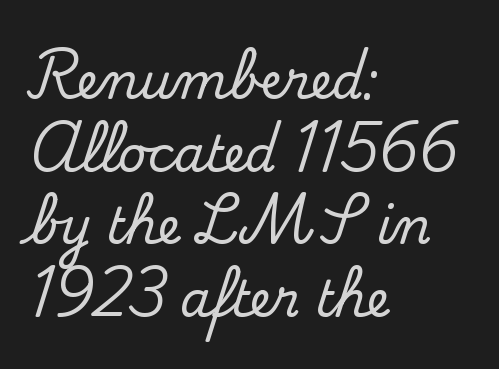
Nothing unusual about the tracking: characters are spaced as the font intends. These lines stack with their left ends in a neat column. Note the varied advance widths — an 'i' is clearly narrower than an 'm'. Whoever set this chose a conventional vertical rhythm.
